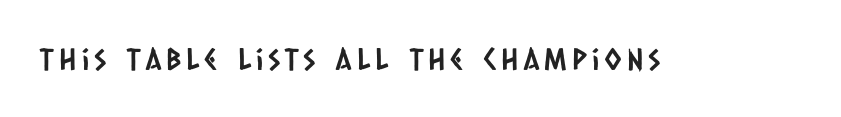
The image shows 30 px condensed sans-serif type; set not underlined; low stroke contrast and a large x-height.
